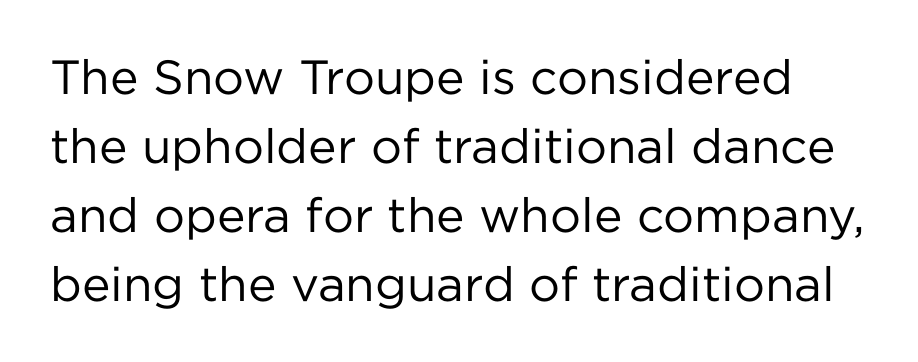
The image shows 48 px regular-weight sans-serif type, upright; set normal line spacing (1.44x), normal letter spacing, not underlined; low stroke contrast and a medium x-height.
